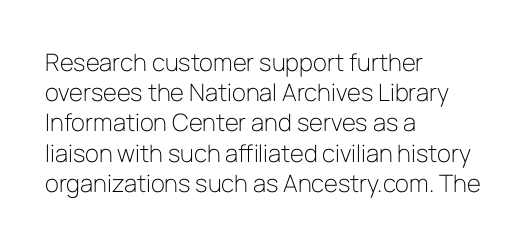
{"italic": "no", "bold": "no", "underline": "no", "align": "left", "line_spacing": "normal", "line_spacing_ratio": 1.26, "letter_spacing": "normal", "letter_spacing_em": 0.0, "glyph_px": 24}
